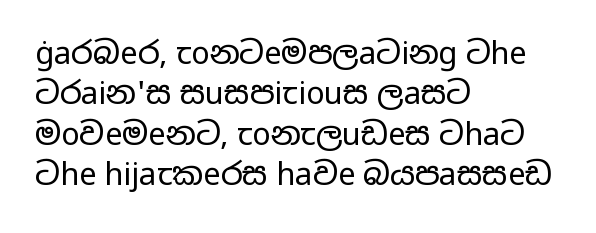
The image shows 31 px regular-weight, wide sans-serif type, upright; set left-aligned, normal line spacing (1.3x), normal letter spacing, not underlined; low stroke contrast and a medium x-height.
